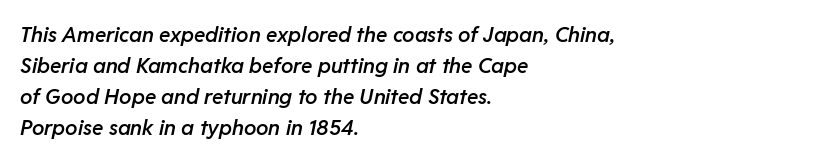
The image shows 21 px text type, italic (leaning right); set left-aligned, normal line spacing (1.47x), normal letter spacing, not underlined.
